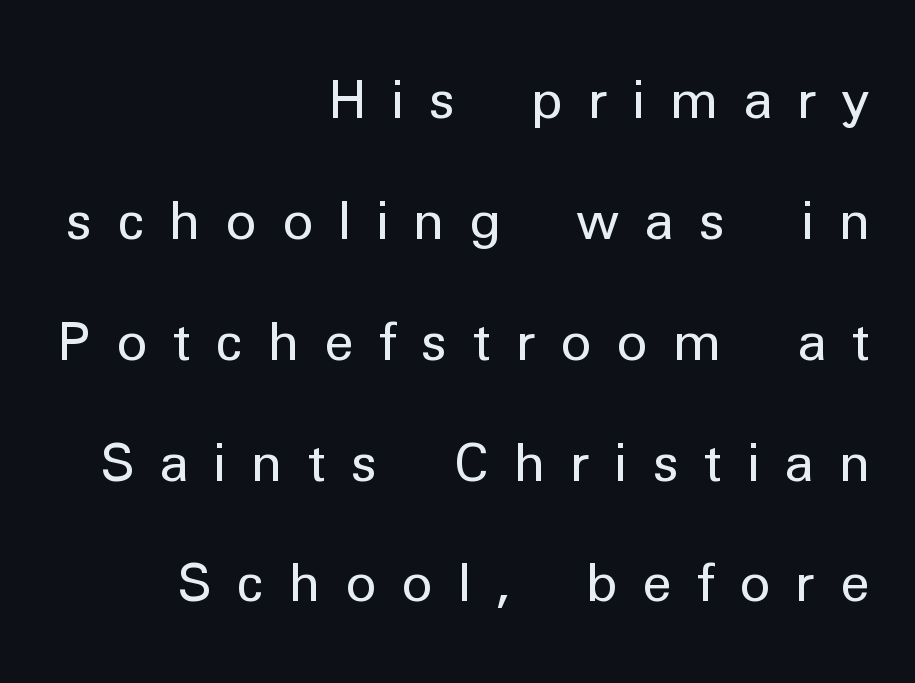
Q: Is the text bold? A: No.
Q: Is the text italic (slanted)? A: No, it is upright.
Q: Is the typeface a serif or a sans-serif typeface? A: Sans-serif.
Q: Is the text underlined? A: No.
Q: How is the paragraph aligned? A: Right-aligned.
Q: Is the spacing between letters normal or unusually wide? A: Unusually wide.
Q: Is the spacing between lines tight, normal or loose? A: Loose.
Q: Width (condensed, normal, or wide)? A: Normal.
Q: Stroke contrast? A: Low.
Q: x-height? A: Medium.
Q: Monospaced? A: No.
